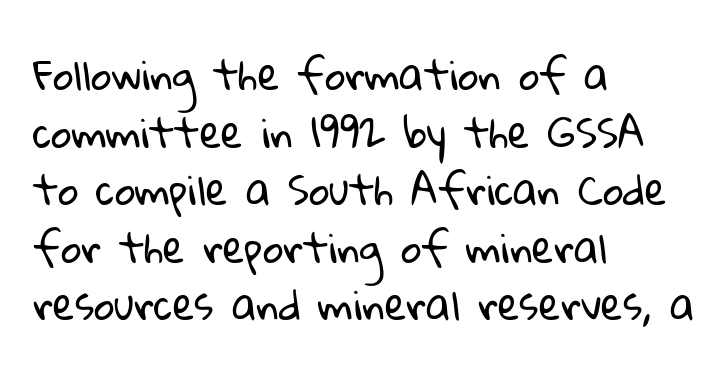
Q: Is the text bold? A: No.
Q: Is the typeface a serif or a sans-serif typeface? A: Sans-serif.
Q: Is the text underlined? A: No.
Q: How is the paragraph aligned? A: Left-aligned.
Q: Is the spacing between letters normal or unusually wide? A: Normal.
Q: Is the spacing between lines tight, normal or loose? A: Normal.
Q: Width (condensed, normal, or wide)? A: Normal.
Q: Stroke contrast? A: Low.
Q: x-height? A: Medium.
Q: Monospaced? A: No.
